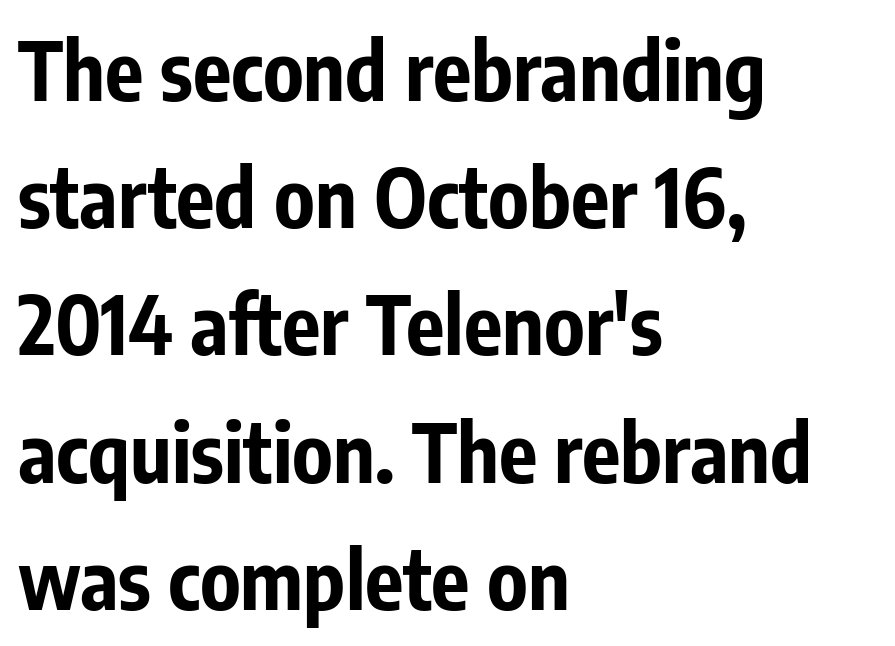
The leading is moderate, giving the passage an even texture. Ordinary non-slanted type is in use. Varying glyph widths throughout — classic text-font behaviour. Heft: maximum for text — a bold. Plain, unruled lines of type.
